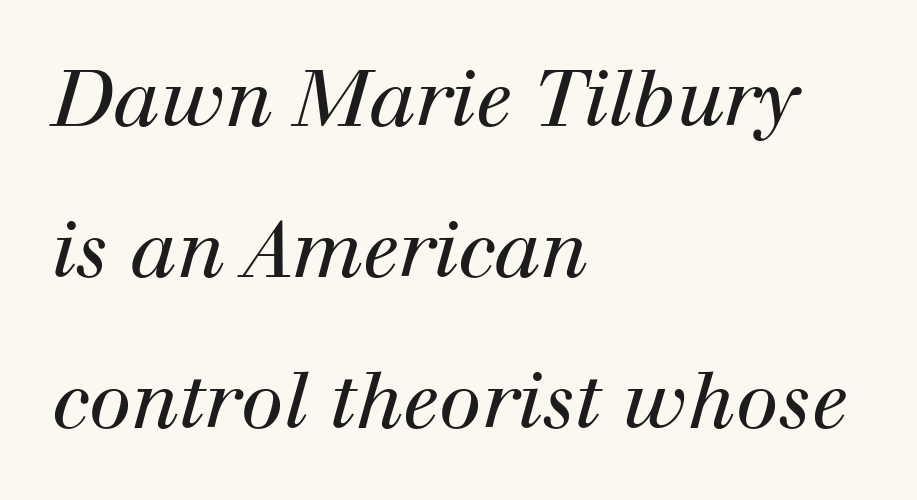
Q: Is the text bold? A: No.
Q: Is the text italic (slanted)? A: Yes, it leans right by about 12 degrees.
Q: Is the typeface a serif or a sans-serif typeface? A: Serif.
Q: Is the text underlined? A: No.
Q: How is the paragraph aligned? A: Left-aligned.
Q: Is the spacing between letters normal or unusually wide? A: Normal.
Q: Is the spacing between lines tight, normal or loose? A: Loose.
Q: Width (condensed, normal, or wide)? A: Normal.
Q: Stroke contrast? A: High.
Q: x-height? A: Medium.
Q: Monospaced? A: No.
